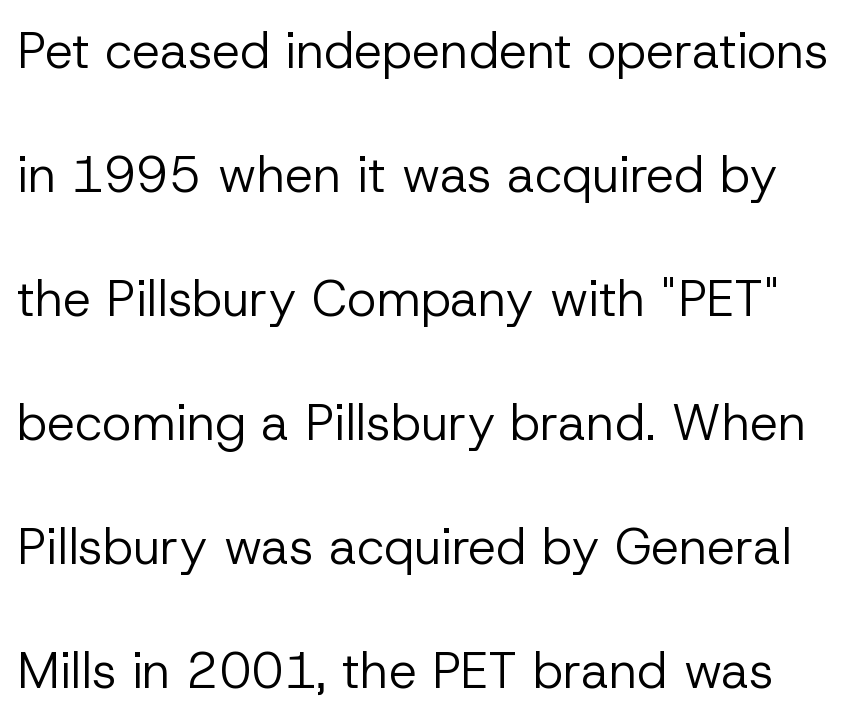
{"serif": "no", "italic": "no", "bold": "no", "weight": "regular", "width": "normal", "stroke_contrast": "low", "x_height": "medium", "monospaced": "no", "underline": "no", "line_spacing": "loose", "line_spacing_ratio": 2.48, "letter_spacing": "normal", "letter_spacing_em": 0.0, "glyph_px": 50}
